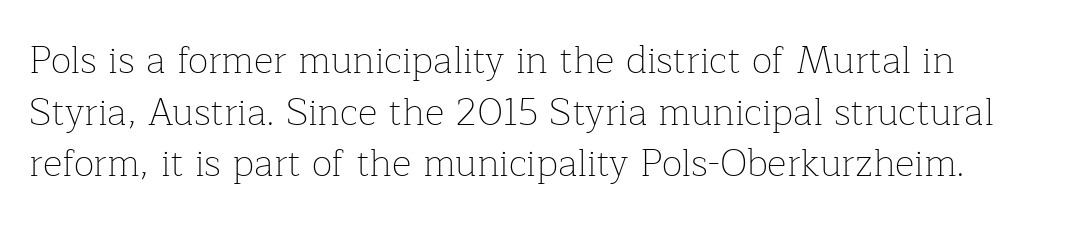
{"serif": "yes", "italic": "no", "bold": "no", "weight": "thin", "width": "normal", "stroke_contrast": "low", "x_height": "medium", "monospaced": "no", "underline": "no", "line_spacing": "normal", "line_spacing_ratio": 1.36, "letter_spacing": "normal", "letter_spacing_em": 0.0, "glyph_px": 38}
